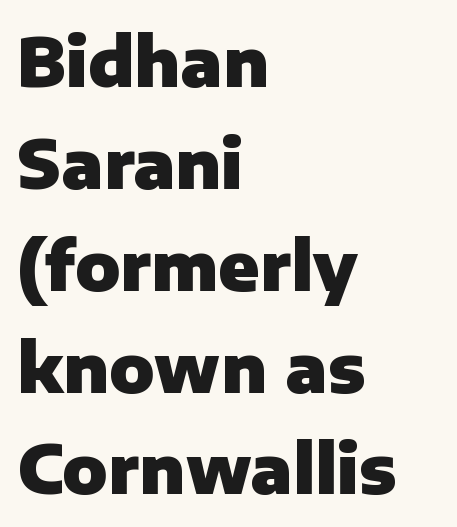
The image shows 67 px heavy sans-serif type, upright; set left-aligned, normal line spacing (1.52x), normal letter spacing, not underlined; low stroke contrast and a medium x-height.
